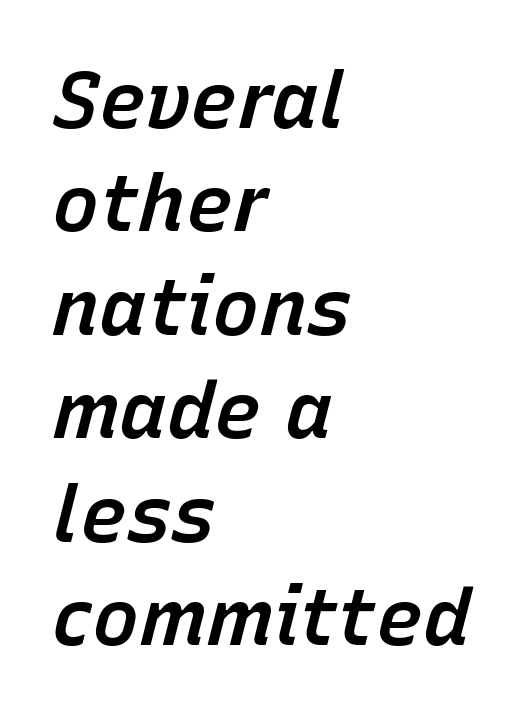
The image shows 79 px semibold type, italic (leaning right); set left-aligned, normal line spacing (1.31x), normal letter spacing, not underlined; low stroke contrast and a medium x-height.
